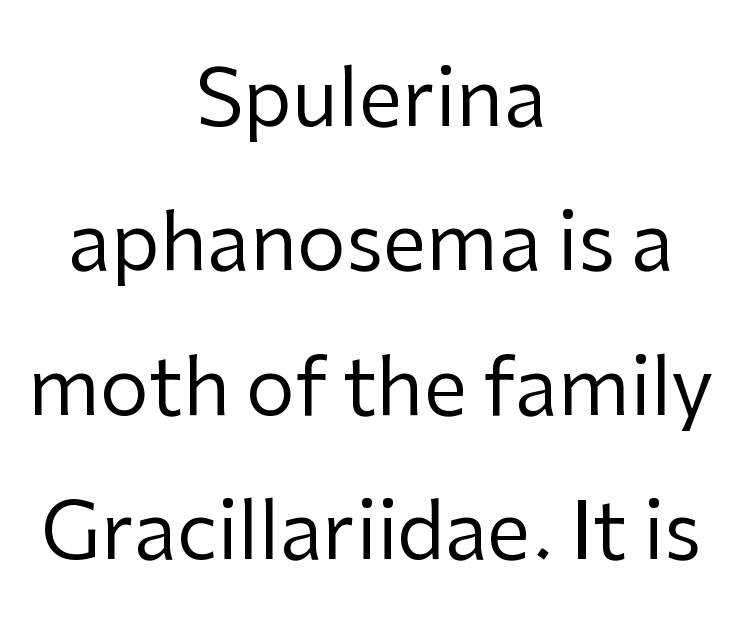
The image shows 78 px regular-weight sans-serif type, upright; set centered, line spacing 1.85x, normal letter spacing, not underlined; low stroke contrast and a medium x-height.
